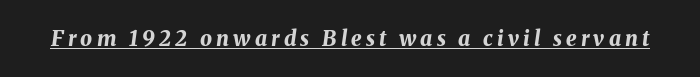
Like a heading marked for emphasis, these lines bear an underscore. Every letter is thick-stroked: bold, no question. Style check: oblique. The line texture is sparse and dotted thanks to wide tracking.
